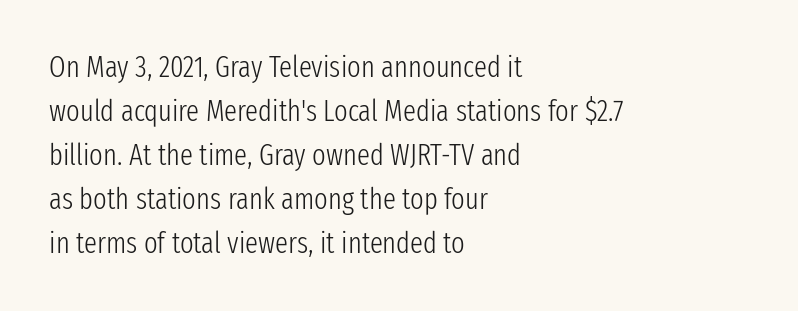
Q: Is the text bold? A: No.
Q: Is the text italic (slanted)? A: No, it is upright.
Q: Is the typeface a serif or a sans-serif typeface? A: Sans-serif.
Q: Is the text underlined? A: No.
Q: How is the paragraph aligned? A: Left-aligned.
Q: Is the spacing between letters normal or unusually wide? A: Normal.
Q: Is the spacing between lines tight, normal or loose? A: Normal.
Q: Width (condensed, normal, or wide)? A: Condensed.
Q: Stroke contrast? A: Low.
Q: x-height? A: Medium.
Q: Monospaced? A: No.
